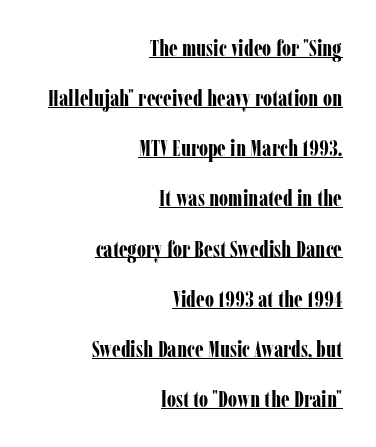
{"italic": "no", "bold": "yes", "underline": "yes", "align": "right", "line_spacing": "loose", "line_spacing_ratio": 2.18, "letter_spacing": "normal", "letter_spacing_em": 0.0, "glyph_px": 23}
